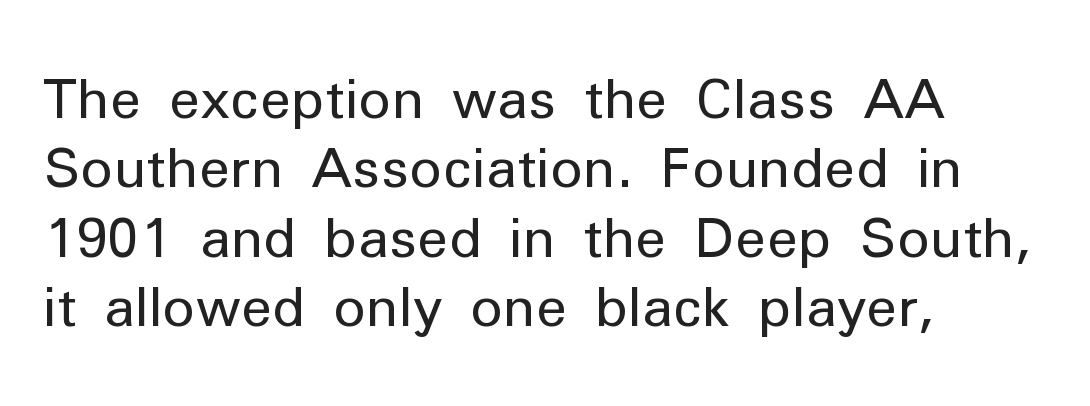
The image shows 55 px regular-weight sans-serif type, upright; set left-aligned, normal line spacing (1.26x), normal letter spacing, not underlined; low stroke contrast and a medium x-height.
